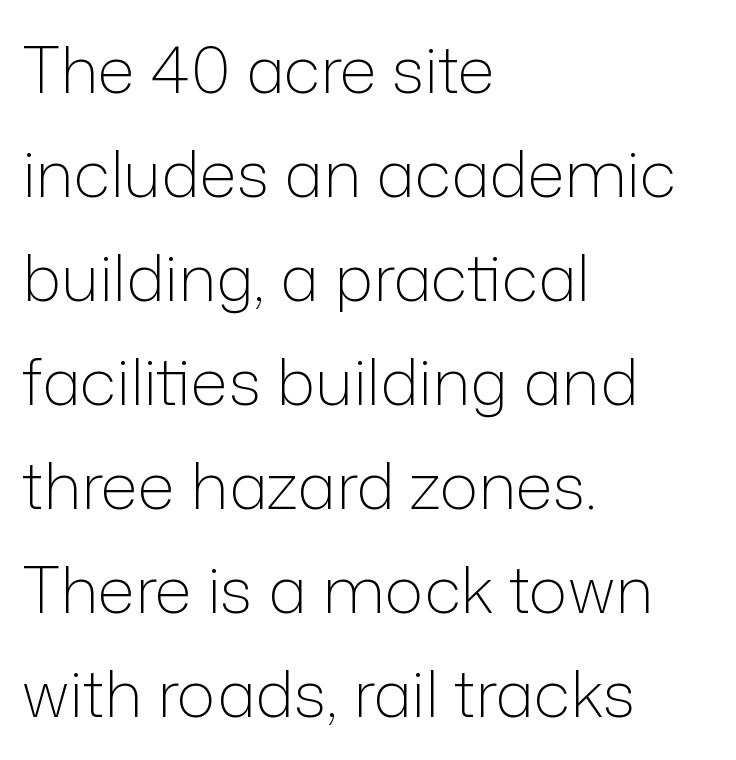
Q: Is the text bold? A: No.
Q: Is the text italic (slanted)? A: No, it is upright.
Q: Is the typeface a serif or a sans-serif typeface? A: Sans-serif.
Q: Is the text underlined? A: No.
Q: How is the paragraph aligned? A: Left-aligned.
Q: Is the spacing between letters normal or unusually wide? A: Normal.
Q: Is the spacing between lines tight, normal or loose? A: Normal.
Q: Width (condensed, normal, or wide)? A: Normal.
Q: Stroke contrast? A: Low.
Q: x-height? A: Medium.
Q: Monospaced? A: No.
